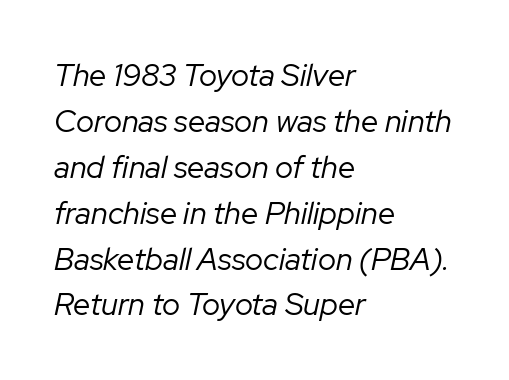
The image shows 31 px regular-weight type, italic (leaning right); set left-aligned, normal line spacing (1.48x), normal letter spacing, not underlined; low stroke contrast and a medium x-height.
